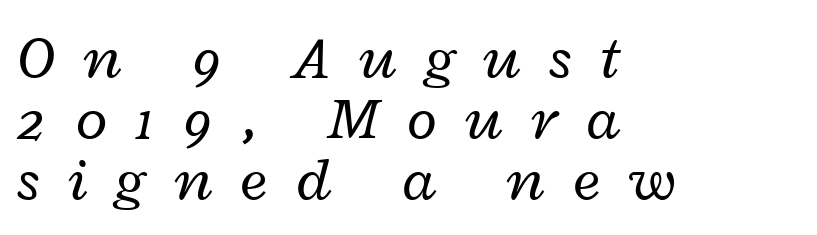
The image shows 62 px regular-weight, wide type, italic (leaning right); set left-aligned, tight line spacing (0.98x), unusually wide letter spacing (+0.46 em), not underlined; low stroke contrast and a medium x-height.
